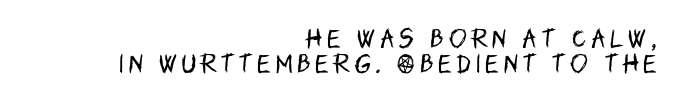
Tall strokes in this sample are plumb rather than angled. All the whitespace from short lines collects on the left. Glance below the letters and you will spot only blank space. Summary of weight: not heavy and not bold. Someone cranked the tracking dial way up on this one.
